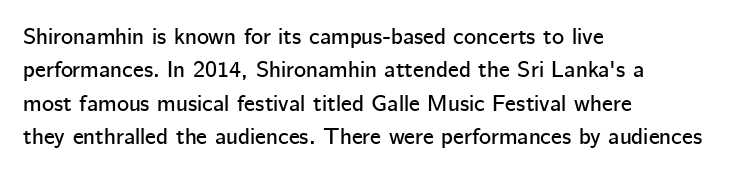
The image shows 23 px text type, upright; set left-aligned, normal line spacing (1.45x), normal letter spacing, not underlined.
